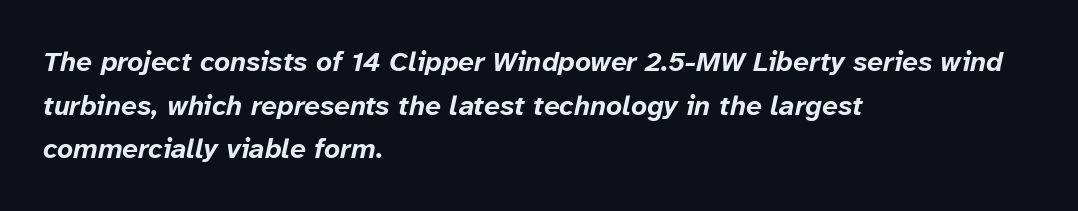
Q: Is the text bold? A: Yes.
Q: Is the text italic (slanted)? A: Yes, it leans right by about 12 degrees.
Q: Is the text underlined? A: No.
Q: How is the paragraph aligned? A: Left-aligned.
Q: Is the spacing between letters normal or unusually wide? A: Normal.
Q: Is the spacing between lines tight, normal or loose? A: Normal.
Q: Width (condensed, normal, or wide)? A: Normal.
Q: Stroke contrast? A: Low.
Q: x-height? A: Medium.
Q: Monospaced? A: No.
